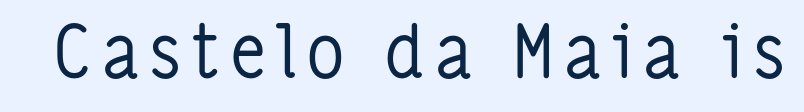
The passage shown is typeset with a sans-serif family. This sample has the flowing, uneven cadence of proportional lettering. The glyphs are unaccompanied by any horizontal stroke below them. The passage shown is not bold in any degree. Italic? Not at all — the glyphs are vertical.
